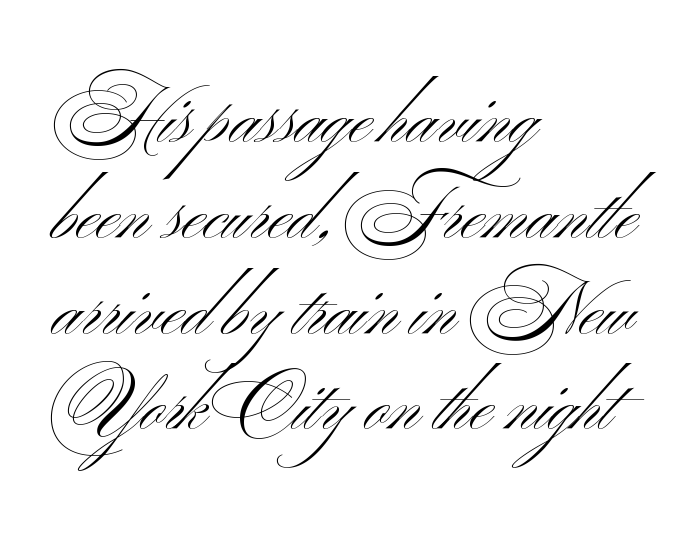
{"serif": "no", "bold": "no", "weight": "light", "width": "wide", "stroke_contrast": "medium", "x_height": "small", "monospaced": "no", "underline": "no", "align": "left", "line_spacing": "normal", "line_spacing_ratio": 1.26, "letter_spacing": "normal", "letter_spacing_em": 0.0, "glyph_px": 76}
